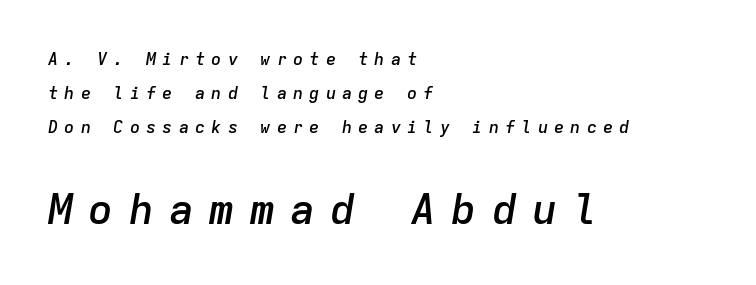
Q: Is the text bold? A: Semi-bold.
Q: Is the text italic (slanted)? A: Yes, it leans right by about 9 degrees.
Q: Is the text underlined? A: No.
Q: How is the paragraph aligned? A: Left-aligned.
Q: Is the spacing between letters normal or unusually wide? A: Unusually wide.
Q: Is the spacing between lines tight, normal or loose? A: Loose.
Q: Which block of text is set in a larger size, the first (top) or the second (bottom)? A: The second (bottom) one.
Q: Width (condensed, normal, or wide)? A: Normal.
Q: Stroke contrast? A: Low.
Q: x-height? A: Medium.
Q: Monospaced? A: Yes.
